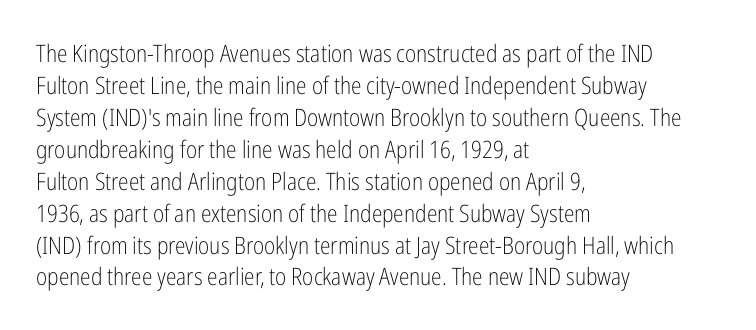
{"italic": "no", "bold": "no", "underline": "no", "align": "left", "line_spacing": "normal", "line_spacing_ratio": 1.33, "letter_spacing": "normal", "letter_spacing_em": 0.0, "glyph_px": 24}
